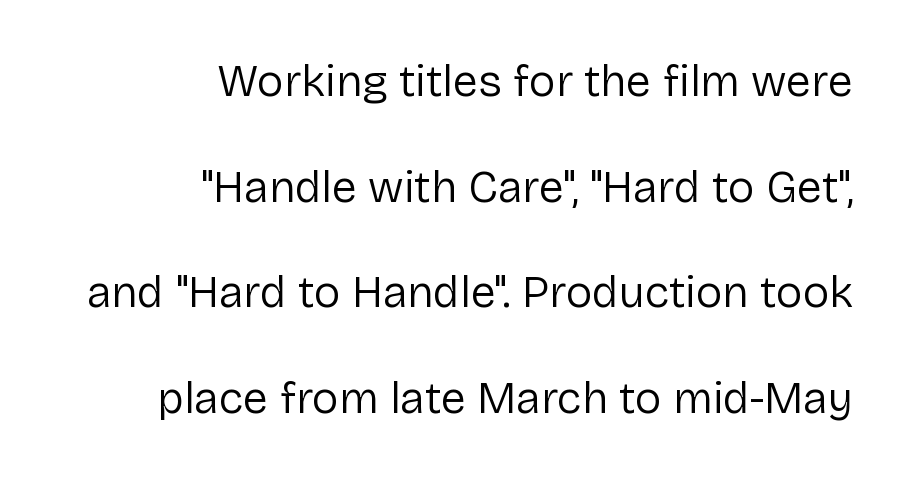
Here the designer chose a conventional face with non-uniform glyph widths. Look at the bottom of the vertical strokes: they stop flat, with no serifs. The lettering holds an erect, upright posture throughout. The letterforms sit shoulder to shoulder at normal distance.
